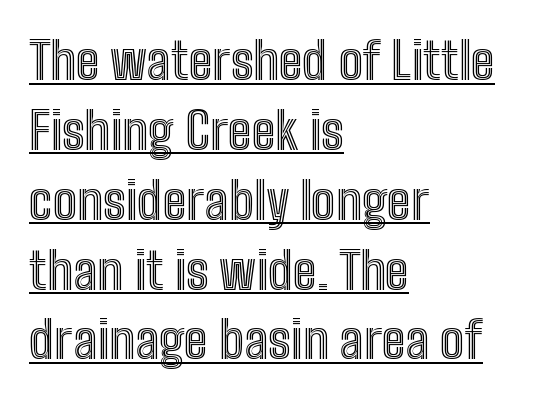
The image shows 51 px condensed type, upright; set left-aligned, normal line spacing (1.37x), normal letter spacing, underlined; a medium x-height.
